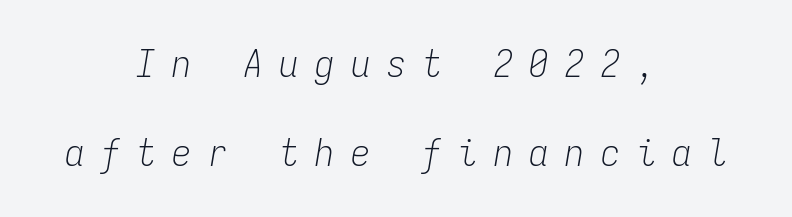
The image shows 38 px light, condensed type, italic (leaning right), monospaced; set centered, loose line spacing (2.34x), unusually wide letter spacing (+0.44 em), not underlined; low stroke contrast and a medium x-height.
